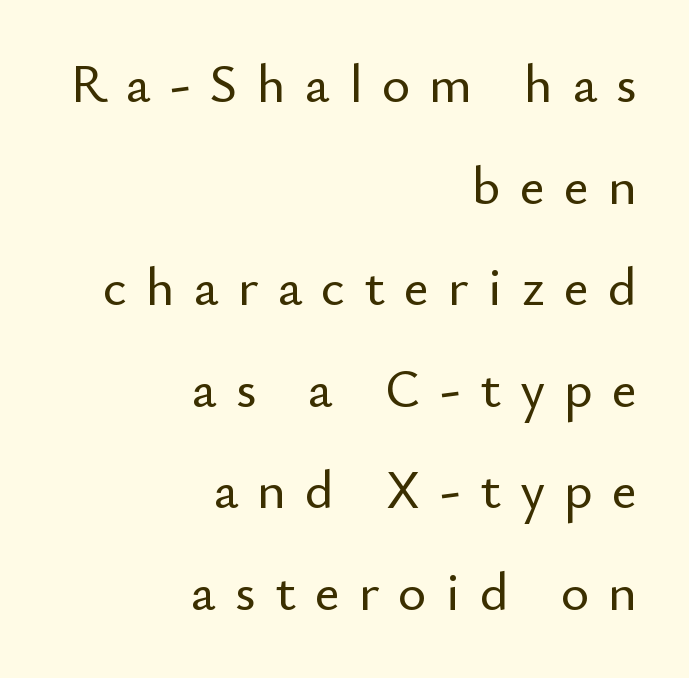
Q: Is the text italic (slanted)? A: No, it is upright.
Q: Is the typeface a serif or a sans-serif typeface? A: Sans-serif.
Q: Is the text underlined? A: No.
Q: How is the paragraph aligned? A: Right-aligned.
Q: Is the spacing between letters normal or unusually wide? A: Unusually wide.
Q: Width (condensed, normal, or wide)? A: Normal.
Q: Stroke contrast? A: Low.
Q: x-height? A: Small.
Q: Monospaced? A: No.
